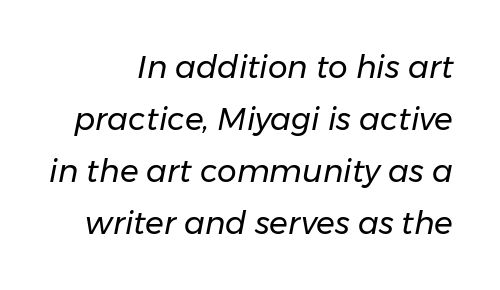
Summary of vertical rhythm: regular, with standard interline spacing. Nothing heavy about these letters — not bold at all. This sample uses plain, unmodified letter spacing. Observe the lean: these are italic letterforms. The area under the type is left untouched. Do the characters align in a grid? No, the font is proportional.
